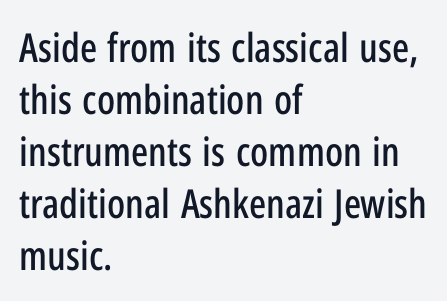
{"serif": "no", "italic": "no", "width": "condensed", "stroke_contrast": "low", "x_height": "medium", "monospaced": "no", "underline": "no", "align": "left", "line_spacing": "normal", "line_spacing_ratio": 1.3, "letter_spacing": "normal", "letter_spacing_em": 0.0, "glyph_px": 40}
